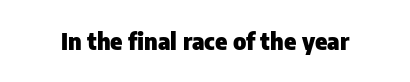
Notice how thick the strokes are: this is what a full bold looks like. In terms of letterspacing, this is plain default setting. The specimen omits any rule beneath the text block's lines. The lettering stays uniformly vertical, giving the passage a roman look.
